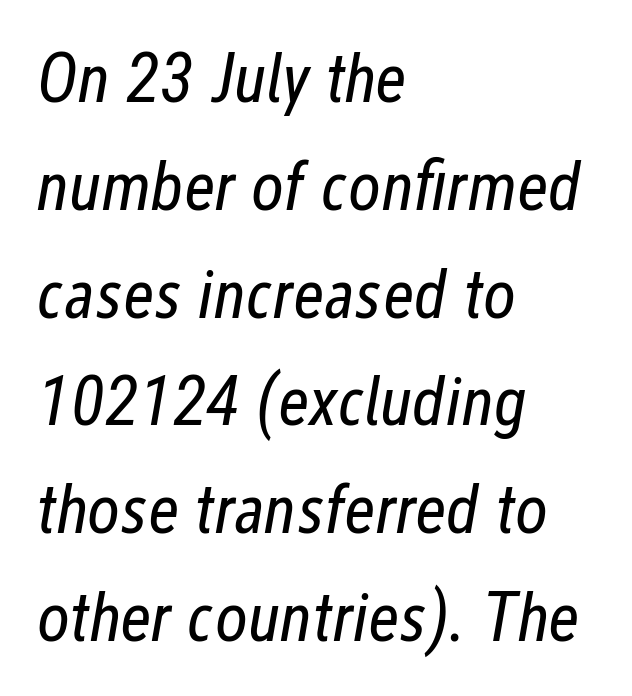
Proportional: the letters do not fall into vertical columns. Is the block centered? No — it sits flush against the left margin. A light-to-regular cut is what we see here. Regular leading. Look at the tracking — it's just the regular setting, nothing added. Nobody drew a line under any word here.
